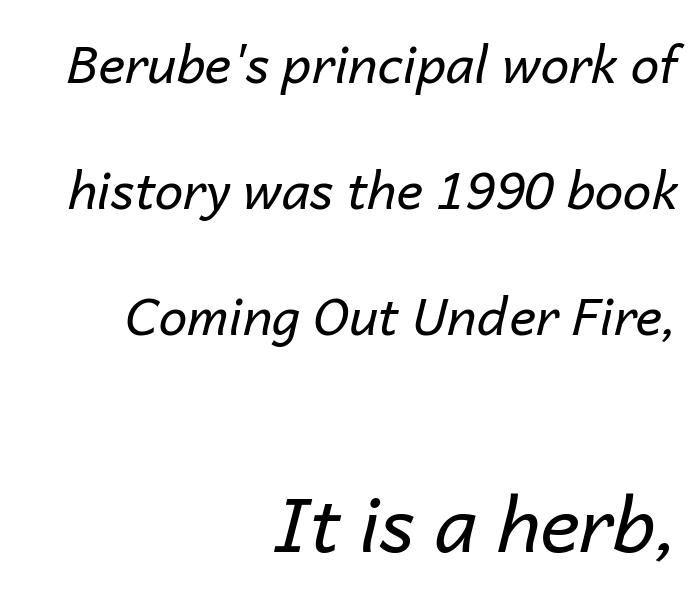
{"italic": "yes", "lean": "right", "slant_degrees": 14, "bold": "no", "weight": "regular", "width": "normal", "stroke_contrast": "low", "x_height": "medium", "monospaced": "no", "underline": "no", "align": "right", "line_spacing": "loose", "line_spacing_ratio": 2.47, "letter_spacing": "normal", "letter_spacing_em": 0.0, "larger_block": "second", "size_ratio": 1.49, "glyph_px": 76}
